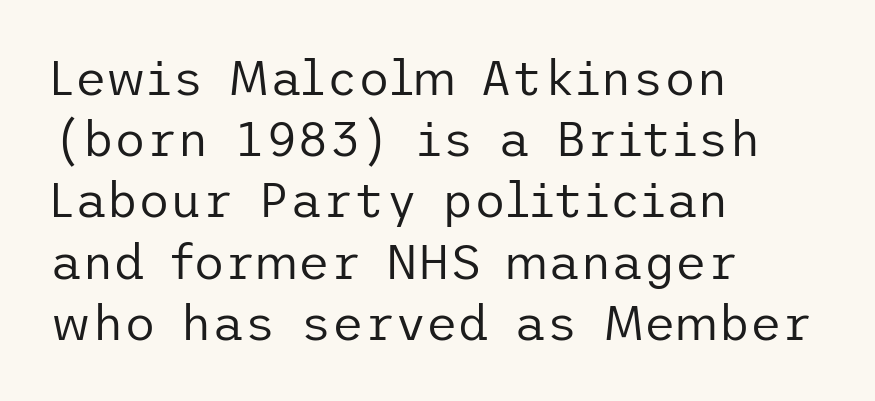
The image shows 49 px regular-weight sans-serif type, upright; set left-aligned, normal line spacing (1.25x), normal letter spacing, not underlined; low stroke contrast and a medium x-height.
